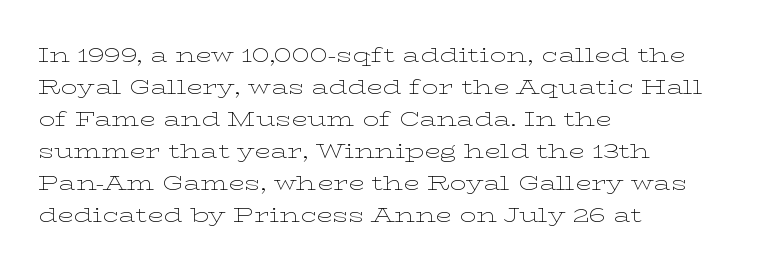
Q: Is the text bold? A: No.
Q: Is the text italic (slanted)? A: No, it is upright.
Q: Is the text underlined? A: No.
Q: How is the paragraph aligned? A: Left-aligned.
Q: Is the spacing between letters normal or unusually wide? A: Normal.
Q: Is the spacing between lines tight, normal or loose? A: Normal.
